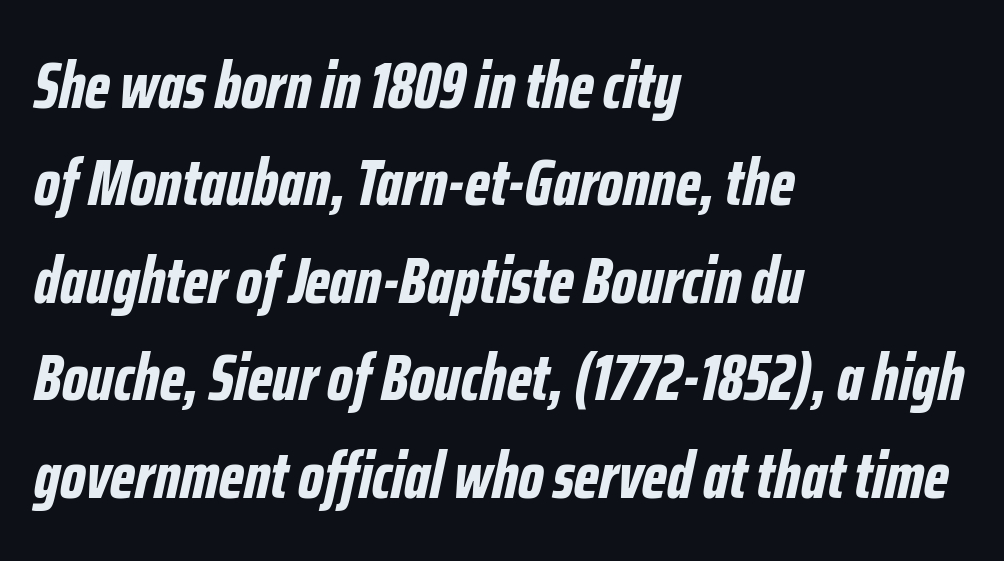
{"italic": "yes", "lean": "right", "slant_degrees": 12, "bold": "yes", "weight": "bold", "width": "condensed", "stroke_contrast": "low", "x_height": "medium", "monospaced": "no", "underline": "no", "align": "left", "line_spacing": "normal", "line_spacing_ratio": 1.5, "letter_spacing": "normal", "letter_spacing_em": 0.0, "glyph_px": 65}
